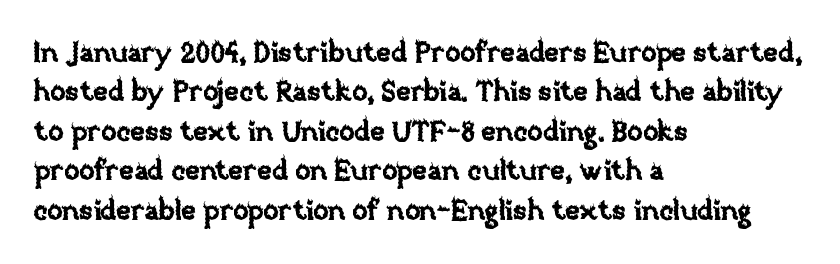
Q: Is the text italic (slanted)? A: No, it is upright.
Q: Is the text underlined? A: No.
Q: How is the paragraph aligned? A: Left-aligned.
Q: Is the spacing between letters normal or unusually wide? A: Normal.
Q: Is the spacing between lines tight, normal or loose? A: Normal.
Q: Width (condensed, normal, or wide)? A: Normal.
Q: Stroke contrast? A: Low.
Q: x-height? A: Large.
Q: Monospaced? A: No.
